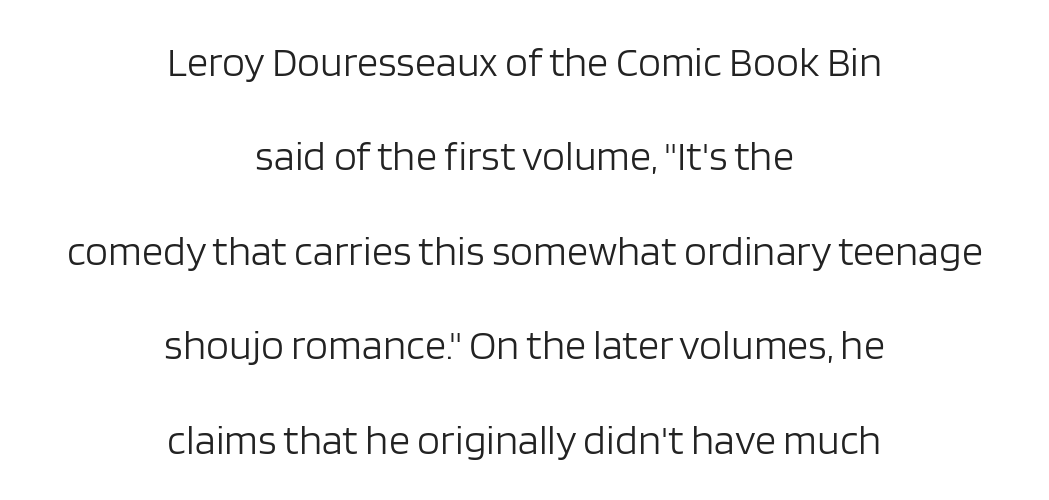
Q: Is the text bold? A: No.
Q: Is the text italic (slanted)? A: No, it is upright.
Q: Is the typeface a serif or a sans-serif typeface? A: Sans-serif.
Q: Is the text underlined? A: No.
Q: How is the paragraph aligned? A: Centered.
Q: Is the spacing between letters normal or unusually wide? A: Normal.
Q: Is the spacing between lines tight, normal or loose? A: Loose.
Q: Width (condensed, normal, or wide)? A: Normal.
Q: Stroke contrast? A: Low.
Q: x-height? A: Large.
Q: Monospaced? A: No.
